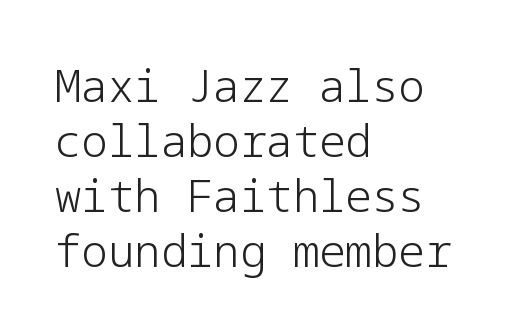
Line starts are locked; line ends wander. This rendering employs a face without finishing strokes, i.e., a sans-serif. Vertically, the passage feels balanced, rows spaced as you'd expect. Nobody touched the tracking dial on this one. Think standard paragraph weight, or any step lighter than that. Posture: vertical.
